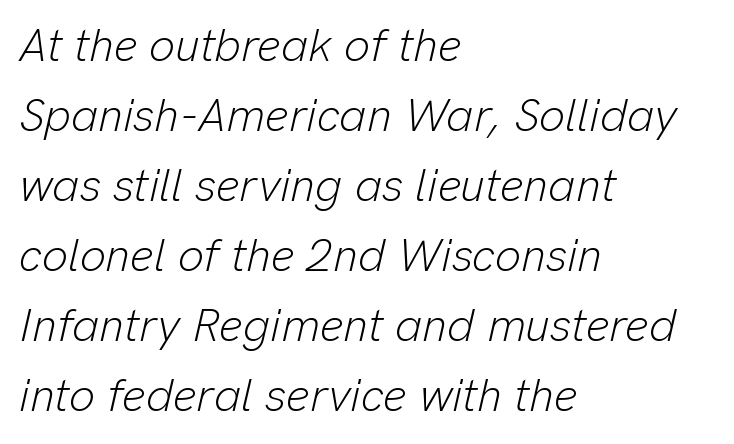
Line spacing here is normal. Descenders hang freely into open space. Does the copy run flush right? No — it runs flush left. The whole block is typeset with a tilt. Compared with typical body copy, the letter spacing here is the same. Each letter keeps its own natural width here, so spacing adapts to shape.
